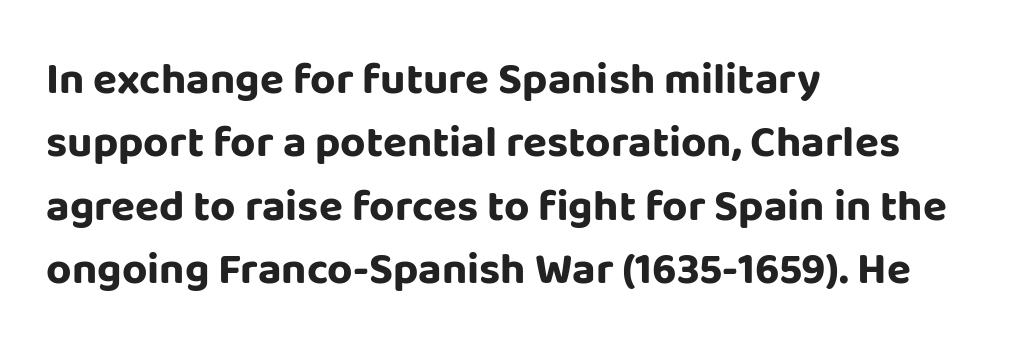
The image shows 44 px bold sans-serif type, upright; set left-aligned, normal line spacing (1.44x), normal letter spacing, not underlined; low stroke contrast and a large x-height.
